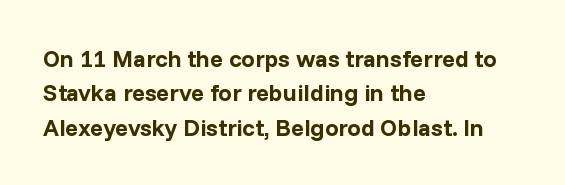
{"italic": "no", "bold": "yes", "underline": "no", "align": "left", "line_spacing": "normal", "line_spacing_ratio": 1.43, "letter_spacing": "normal", "letter_spacing_em": 0.0, "glyph_px": 24}
